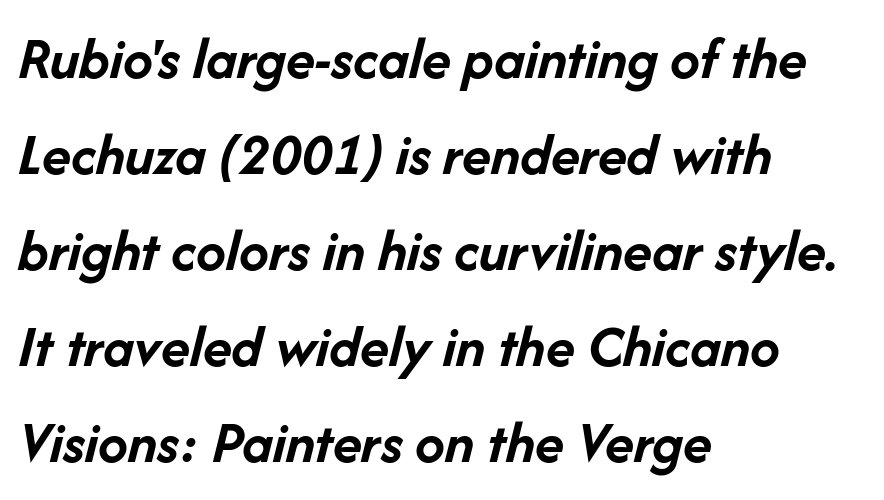
The image shows 60 px semibold type, italic (leaning right); set left-aligned, normal line spacing (1.6x), normal letter spacing, not underlined; low stroke contrast and a medium x-height.
